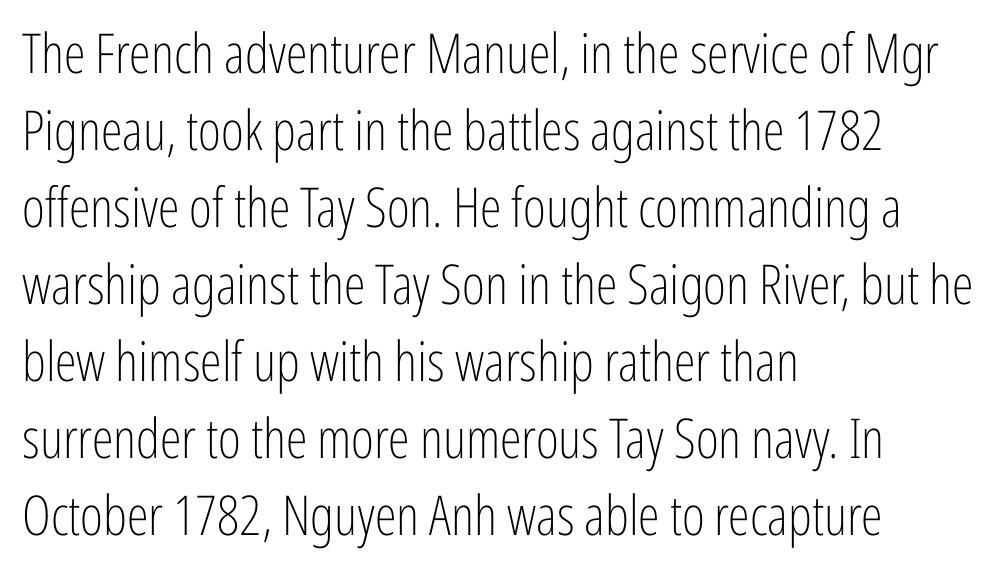
Q: Is the text bold? A: No.
Q: Is the text italic (slanted)? A: No, it is upright.
Q: Is the typeface a serif or a sans-serif typeface? A: Sans-serif.
Q: Is the text underlined? A: No.
Q: How is the paragraph aligned? A: Left-aligned.
Q: Is the spacing between letters normal or unusually wide? A: Normal.
Q: Is the spacing between lines tight, normal or loose? A: Normal.
Q: Width (condensed, normal, or wide)? A: Condensed.
Q: Stroke contrast? A: Low.
Q: x-height? A: Medium.
Q: Monospaced? A: No.
